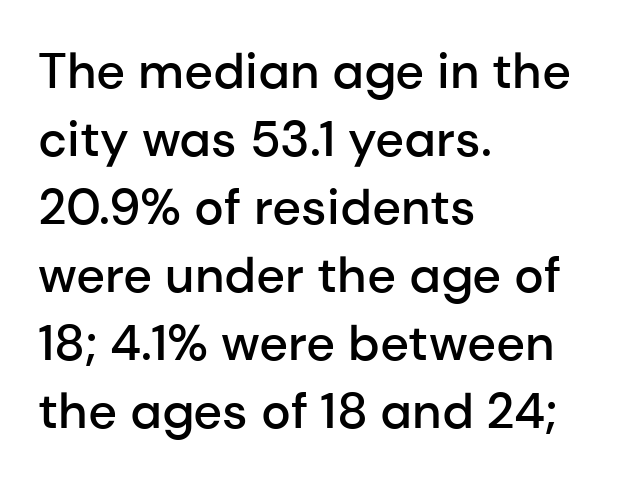
Q: Is the text bold? A: Semi-bold.
Q: Is the text italic (slanted)? A: No, it is upright.
Q: Is the typeface a serif or a sans-serif typeface? A: Sans-serif.
Q: Is the text underlined? A: No.
Q: How is the paragraph aligned? A: Left-aligned.
Q: Is the spacing between letters normal or unusually wide? A: Normal.
Q: Is the spacing between lines tight, normal or loose? A: Normal.
Q: Width (condensed, normal, or wide)? A: Normal.
Q: Stroke contrast? A: Low.
Q: x-height? A: Medium.
Q: Monospaced? A: No.
